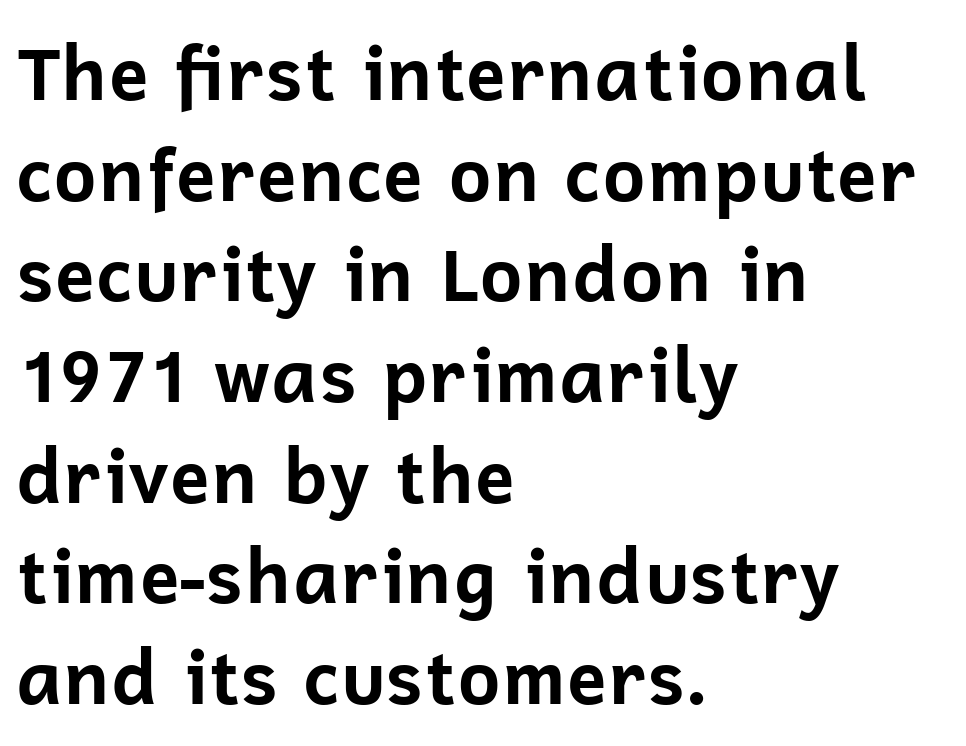
{"serif": "no", "italic": "no", "bold": "yes", "weight": "bold", "width": "normal", "stroke_contrast": "low", "x_height": "medium", "monospaced": "no", "underline": "no", "align": "left", "line_spacing": "normal", "line_spacing_ratio": 1.36, "letter_spacing": "normal", "letter_spacing_em": 0.0, "glyph_px": 74}
